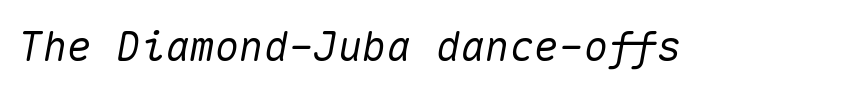
The rendering uses typewriter-style spacing with identical character cells. Has an underline been added? It has not. Nothing unusual about the tracking: characters are spaced as the font intends. It's the slanting kind of type.
